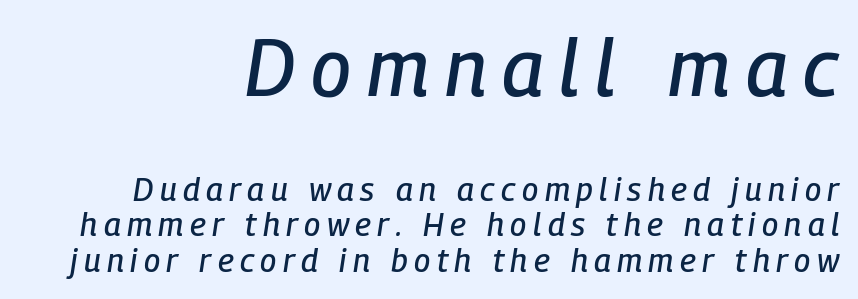
{"italic": "yes", "lean": "right", "slant_degrees": 9, "width": "condensed", "stroke_contrast": "low", "x_height": "medium", "monospaced": "no", "underline": "no", "align": "right", "line_spacing": "tight", "line_spacing_ratio": 1.11, "letter_spacing": "wide", "letter_spacing_em": 0.2, "larger_block": "first", "size_ratio": 2.47, "glyph_px": 79}
